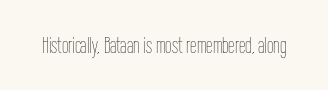
The type is set solid horizontally, with unmodified tracking. Words float on clear page, feet unadorned. A quiet, ordinary-to-light weight characterises the typeface. The type sits square on the baseline with zero lean.
